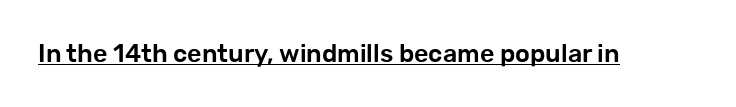
Q: Is the text italic (slanted)? A: No, it is upright.
Q: Is the text underlined? A: Yes.
Q: Is the spacing between letters normal or unusually wide? A: Normal.
